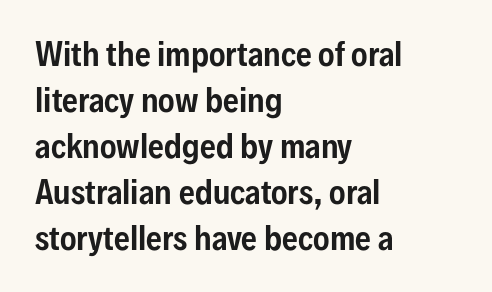
{"serif": "no", "italic": "no", "width": "condensed", "stroke_contrast": "low", "x_height": "medium", "monospaced": "no", "underline": "no", "align": "left", "line_spacing": "normal", "line_spacing_ratio": 1.48, "letter_spacing": "normal", "letter_spacing_em": 0.0, "glyph_px": 31}
